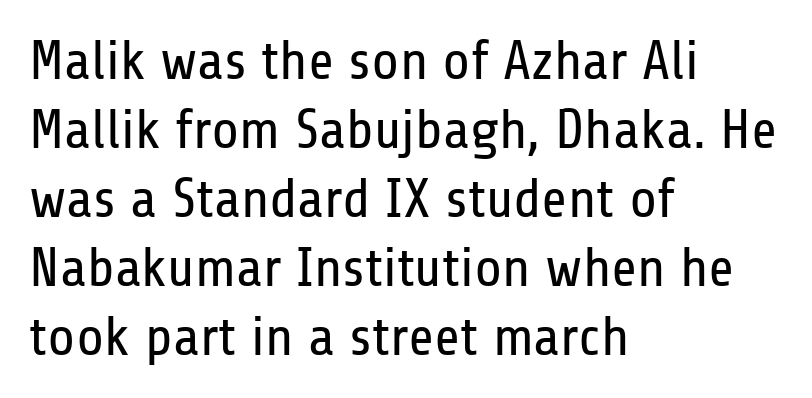
The strokes are not fattened; the text isn't bold. These lines were composed using upright roman letters. This sample uses a sans-serif face. Spacing verdict: proportional, widths tailored to each character. Look at the tracking — it's just the regular setting, nothing added.
